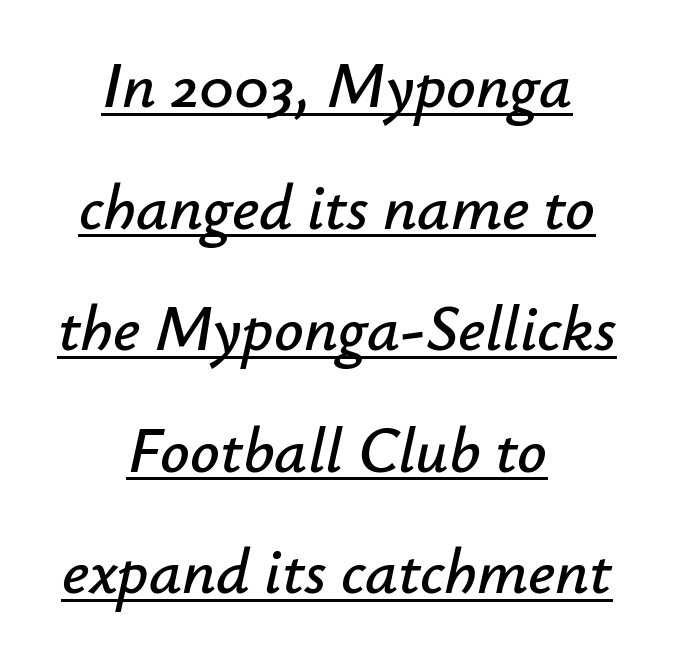
Q: Is the text italic (slanted)? A: Yes, it leans right by about 12 degrees.
Q: Is the text underlined? A: Yes.
Q: How is the paragraph aligned? A: Centered.
Q: Is the spacing between letters normal or unusually wide? A: Normal.
Q: Width (condensed, normal, or wide)? A: Normal.
Q: Stroke contrast? A: Low.
Q: x-height? A: Small.
Q: Monospaced? A: No.
